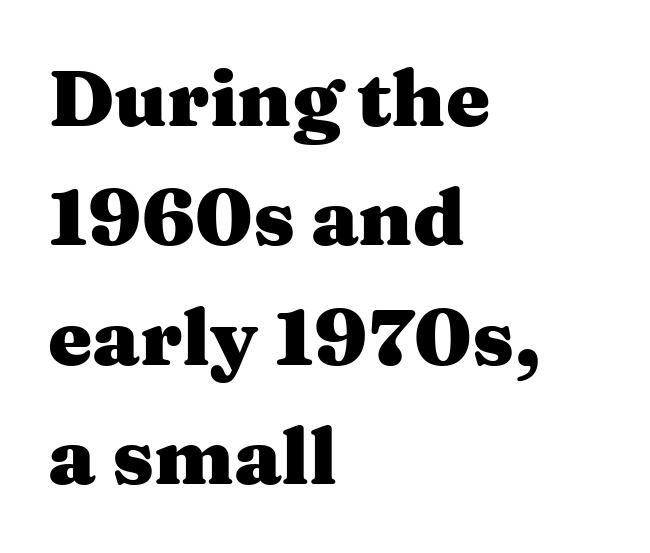
Evenly set lines give the paragraph a standard silhouette. These words are printed bold, with thick strokes throughout. The glyphs are unaccompanied by any horizontal stroke below them. Characters remain perfectly vertical along every line. Default kerning and tracking; the words read as compact shapes.
